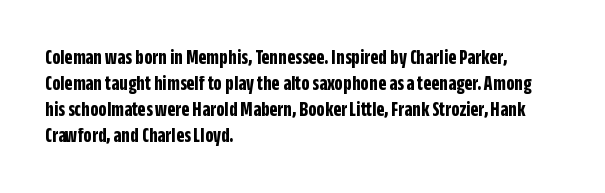
{"italic": "no", "bold": "yes", "underline": "no", "align": "left", "line_spacing_ratio": 1.24, "letter_spacing": "normal", "letter_spacing_em": 0.0, "glyph_px": 21}
